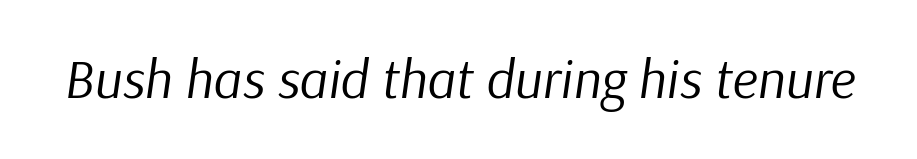
The image shows 55 px regular-weight type, italic (leaning right); set normal letter spacing, not underlined; low stroke contrast and a medium x-height.
